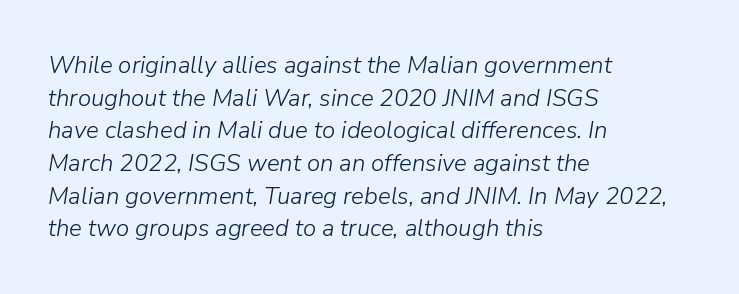
{"italic": "yes", "lean": "right", "slant_degrees": 9, "bold": "no", "underline": "no", "align": "left", "line_spacing": "normal", "line_spacing_ratio": 1.36, "letter_spacing": "normal", "letter_spacing_em": 0.0, "glyph_px": 24}
